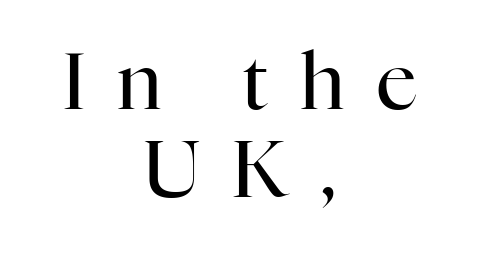
The image shows 79 px regular-weight serif type, upright; set centered, tight line spacing (1.11x), unusually wide letter spacing (+0.4 em), not underlined; high stroke contrast and a medium x-height.
